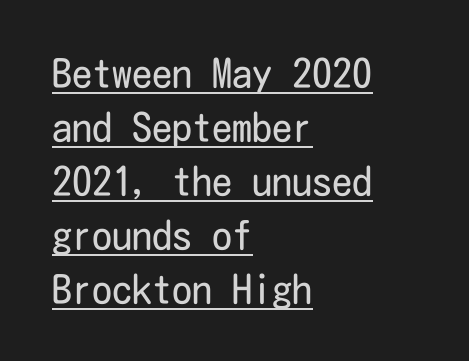
Q: Is the text bold? A: No.
Q: Is the text italic (slanted)? A: No, it is upright.
Q: Is the typeface a serif or a sans-serif typeface? A: Sans-serif.
Q: Is the text underlined? A: Yes.
Q: How is the paragraph aligned? A: Left-aligned.
Q: Is the spacing between letters normal or unusually wide? A: Normal.
Q: Is the spacing between lines tight, normal or loose? A: Normal.
Q: Width (condensed, normal, or wide)? A: Condensed.
Q: Stroke contrast? A: Low.
Q: x-height? A: Medium.
